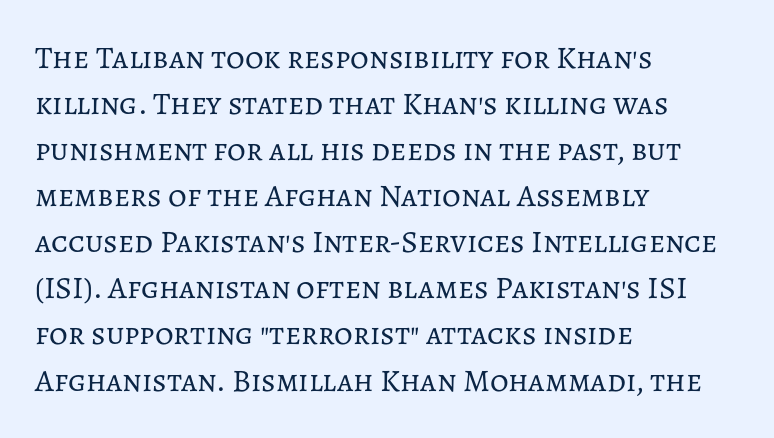
{"italic": "no", "bold": "no", "weight": "regular", "width": "normal", "stroke_contrast": "low", "x_height": "medium", "monospaced": "no", "underline": "no", "align": "left", "line_spacing": "normal", "line_spacing_ratio": 1.44, "letter_spacing": "normal", "letter_spacing_em": 0.0, "glyph_px": 32}
